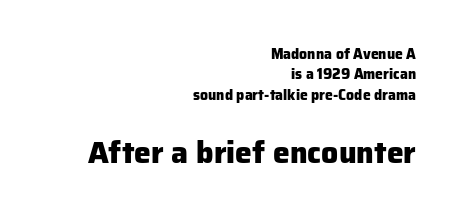
The image shows 30 px heavy sans-serif type, upright; set right-aligned, normal line spacing (1.46x), normal letter spacing, not underlined; the second (bottom) block is 2.14x larger; low stroke contrast and a medium x-height.
